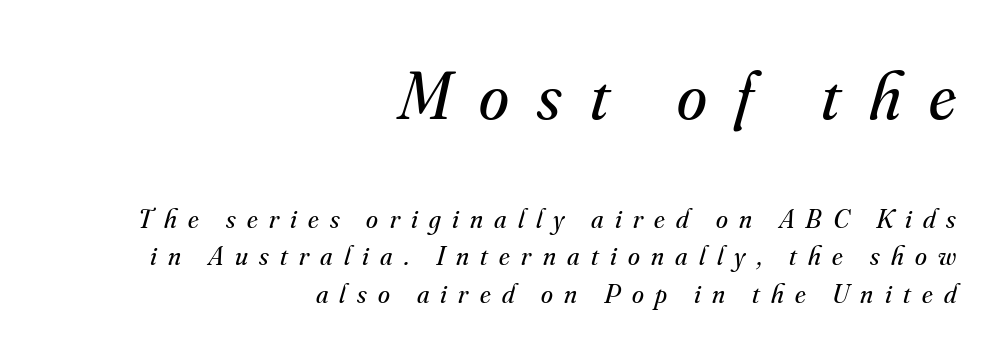
{"serif": "yes", "italic": "yes", "lean": "right", "slant_degrees": 16, "bold": "no", "weight": "regular", "width": "normal", "stroke_contrast": "medium", "x_height": "small", "monospaced": "no", "underline": "no", "align": "right", "line_spacing": "normal", "line_spacing_ratio": 1.39, "letter_spacing": "wide", "letter_spacing_em": 0.42, "larger_block": "first", "size_ratio": 2.52, "glyph_px": 68}
